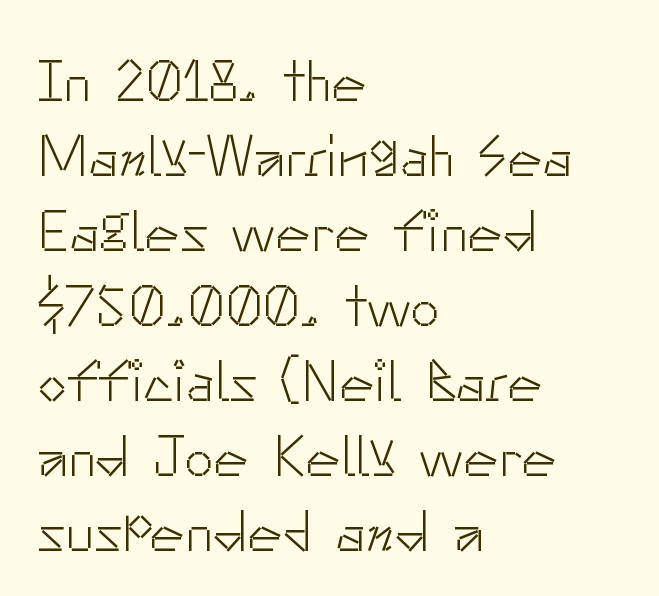
{"serif": "no", "italic": "no", "bold": "no", "weight": "light", "width": "normal", "stroke_contrast": "low", "x_height": "small", "monospaced": "no", "underline": "no", "align": "left", "line_spacing": "normal", "line_spacing_ratio": 1.27, "letter_spacing": "normal", "letter_spacing_em": 0.0, "glyph_px": 59}
